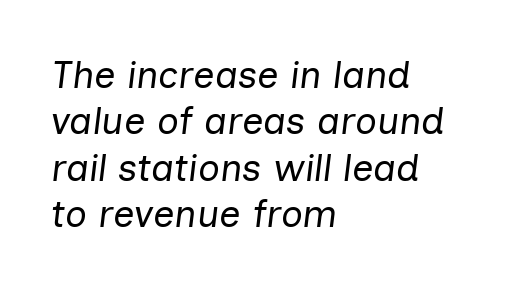
{"italic": "yes", "lean": "right", "slant_degrees": 7, "bold": "no", "weight": "regular", "width": "normal", "stroke_contrast": "low", "x_height": "medium", "monospaced": "no", "underline": "no", "align": "left", "line_spacing_ratio": 1.22, "letter_spacing": "normal", "letter_spacing_em": 0.0, "glyph_px": 38}
